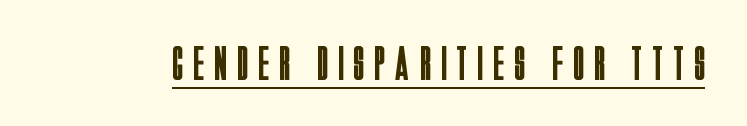
Grotesque or geometric, the face here clearly has no serifs. The passage shown is typed in a proportional face where columns would drift. The tracking jumps out immediately: characters are airy and widely separated. Notice how a bar underscores the lettering throughout. Unbolded letterforms with no extra heft. Italic: no, the glyphs are upright roman.
